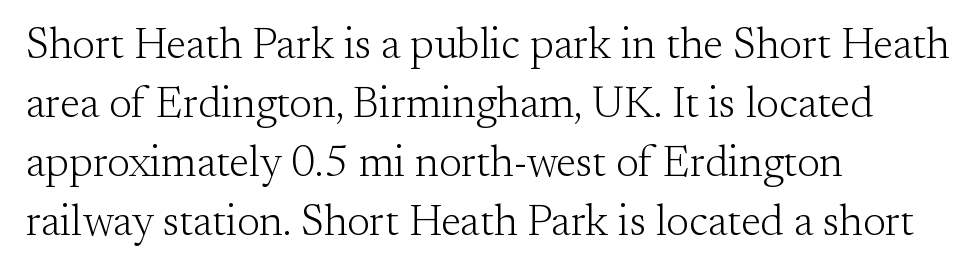
The image shows 43 px light serif type, upright; set left-aligned, normal line spacing (1.37x), normal letter spacing, not underlined; medium stroke contrast and a small x-height.
